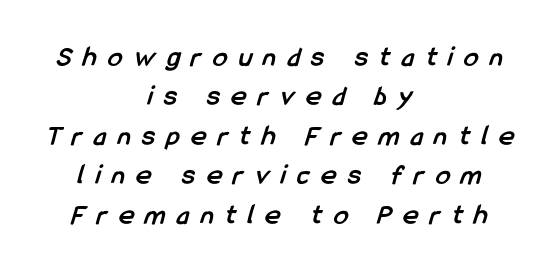
{"serif": "no", "bold": "yes", "weight": "semibold", "width": "condensed", "stroke_contrast": "low", "x_height": "medium", "monospaced": "no", "underline": "no", "align": "center", "line_spacing": "normal", "line_spacing_ratio": 1.36, "letter_spacing": "wide", "letter_spacing_em": 0.4, "glyph_px": 29}
